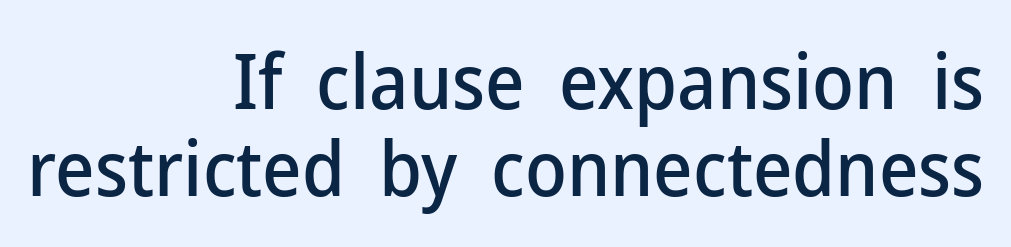
Letter spacing: default. This is the regular roman posture of the typeface. Is this a fixed-width face? No — the glyphs have proportional, varying widths. The zone under the glyphs is completely vacant.
